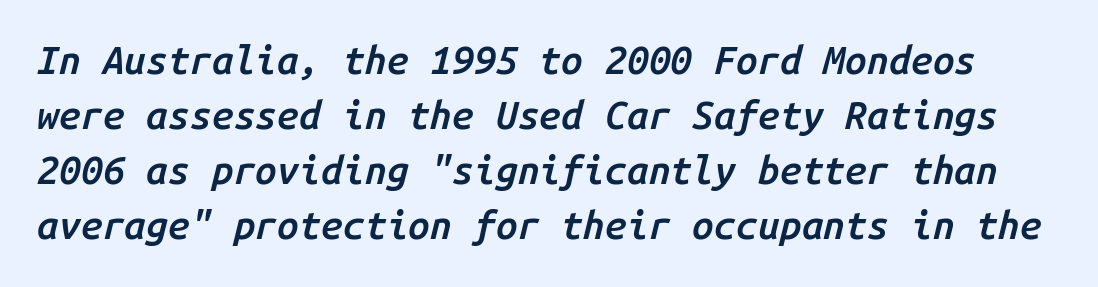
The image shows 39 px semibold type, italic (leaning right), monospaced; set normal line spacing (1.41x), normal letter spacing, not underlined; low stroke contrast and a medium x-height.
